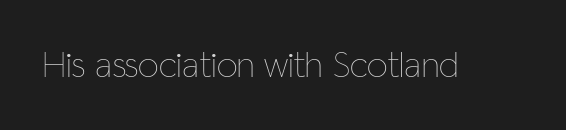
{"italic": "no", "bold": "no", "weight": "thin", "width": "condensed", "stroke_contrast": "low", "x_height": "medium", "monospaced": "no", "underline": "no", "letter_spacing": "normal", "letter_spacing_em": 0.0, "glyph_px": 37}
